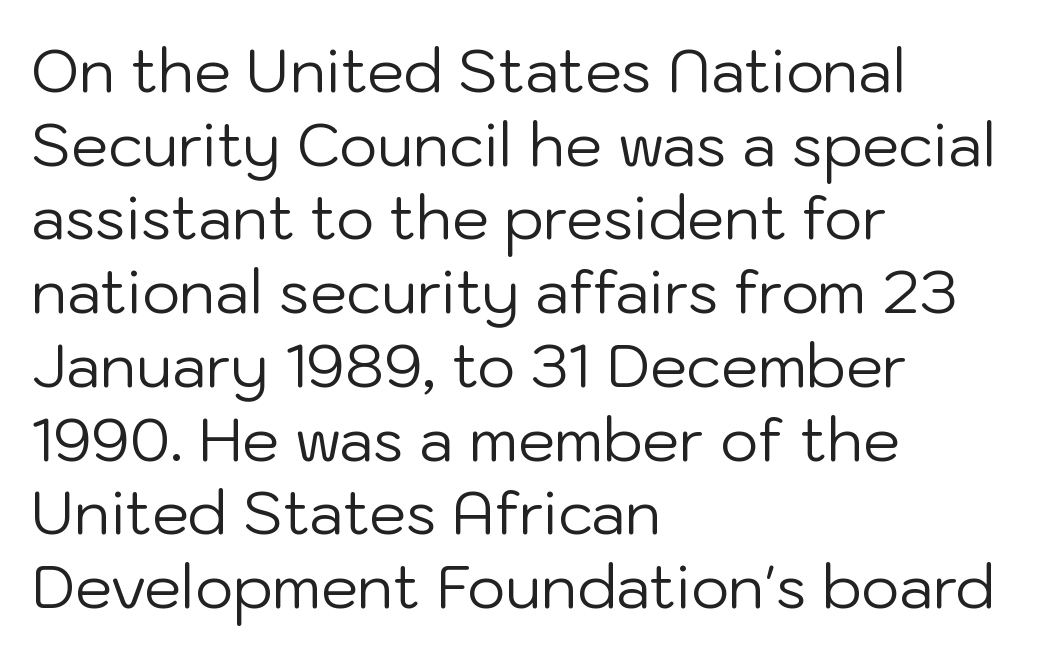
Q: Is the text bold? A: No.
Q: Is the text italic (slanted)? A: No, it is upright.
Q: Is the typeface a serif or a sans-serif typeface? A: Sans-serif.
Q: Is the text underlined? A: No.
Q: How is the paragraph aligned? A: Left-aligned.
Q: Is the spacing between letters normal or unusually wide? A: Normal.
Q: Is the spacing between lines tight, normal or loose? A: Normal.
Q: Width (condensed, normal, or wide)? A: Normal.
Q: Stroke contrast? A: Low.
Q: x-height? A: Medium.
Q: Monospaced? A: No.
